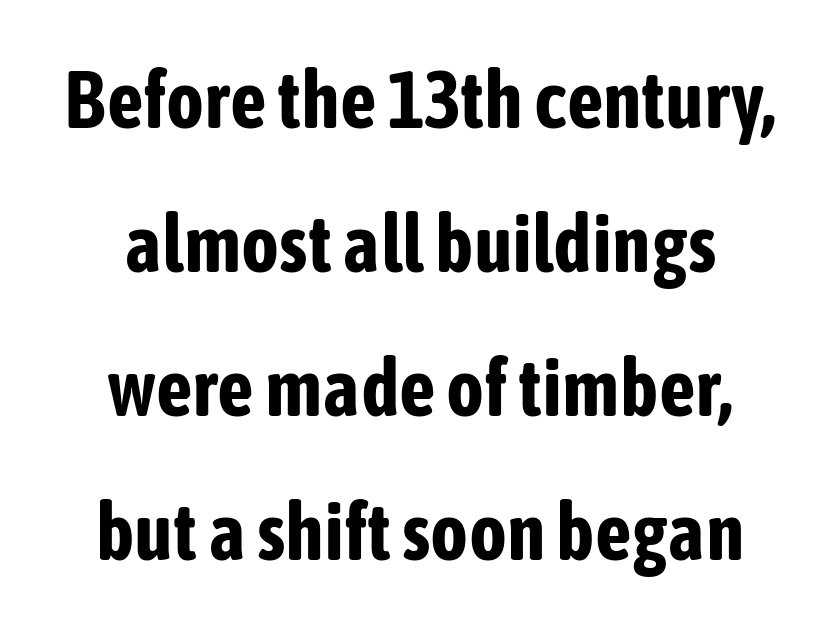
The image shows 80 px bold, condensed sans-serif type, upright; set line spacing 1.8x, normal letter spacing, not underlined; low stroke contrast and a medium x-height.
